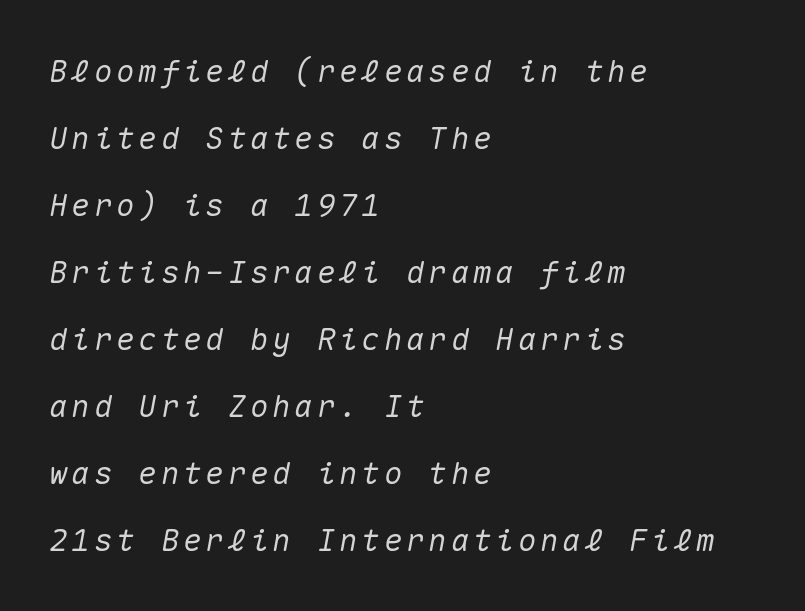
The passage shown is typed in a monospace face where columns stay perfectly aligned. Underlining? Definitely not there. Quick note: italic. This rendering uses left alignment, leaving the right contour irregular.
